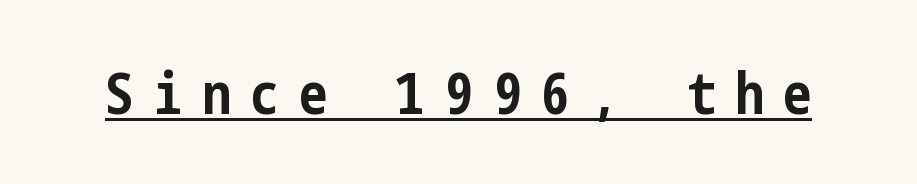
Q: Is the text bold? A: Yes.
Q: Is the text italic (slanted)? A: No, it is upright.
Q: Is the typeface a serif or a sans-serif typeface? A: Sans-serif.
Q: Is the text underlined? A: Yes.
Q: Is the spacing between letters normal or unusually wide? A: Unusually wide.
Q: Width (condensed, normal, or wide)? A: Condensed.
Q: Stroke contrast? A: Low.
Q: x-height? A: Medium.
